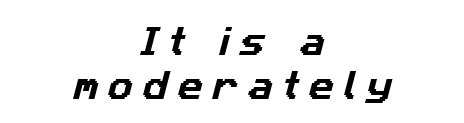
Q: Is the typeface a serif or a sans-serif typeface? A: Sans-serif.
Q: Is the text underlined? A: No.
Q: How is the paragraph aligned? A: Centered.
Q: Is the spacing between letters normal or unusually wide? A: Unusually wide.
Q: Is the spacing between lines tight, normal or loose? A: Normal.
Q: Width (condensed, normal, or wide)? A: Normal.
Q: Stroke contrast? A: Low.
Q: x-height? A: Medium.
Q: Monospaced? A: No.
